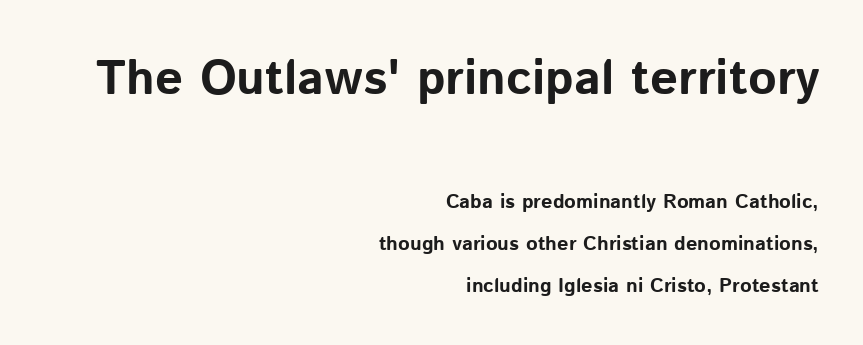
{"serif": "no", "italic": "no", "bold": "yes", "weight": "bold", "width": "normal", "stroke_contrast": "low", "x_height": "medium", "monospaced": "no", "underline": "no", "align": "right", "line_spacing": "loose", "line_spacing_ratio": 2.11, "letter_spacing": "normal", "letter_spacing_em": 0.0, "larger_block": "first", "size_ratio": 2.45, "glyph_px": 49}
